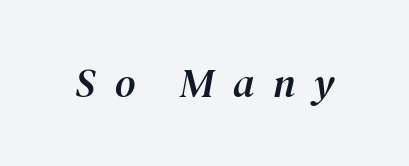
Slant detected: the letters are inclined. Students, note that the glyphs here are deliberately spaced far apart. The designer went with a serif here, giving each stem small feet. The rendering uses natural spacing where letterforms have individual widths. Only glyphs here, with clear space below each row.
